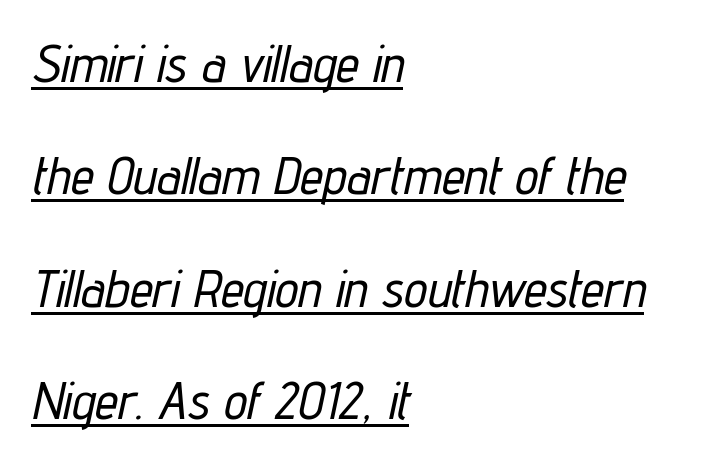
The line texture is even and compact thanks to regular tracking. Visually the block forms a straight wall on the left and a jagged coastline on the right. Does a line run under the words? Yes, clearly. Posture: slanted.
